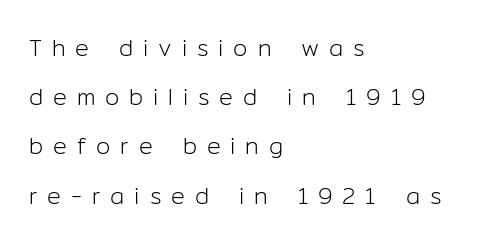
The image shows 23 px text type, upright; set left-aligned, loose line spacing (2.14x), unusually wide letter spacing (+0.43 em), not underlined.
